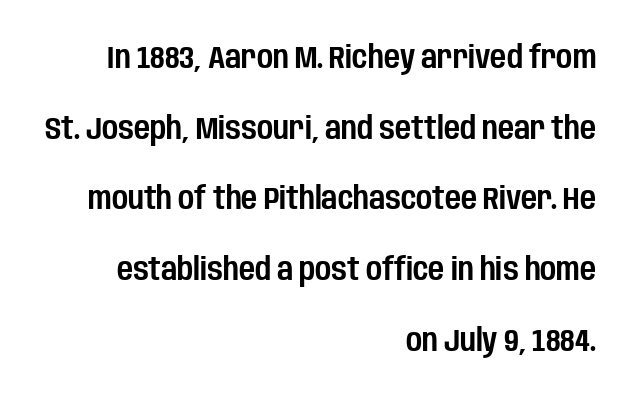
{"serif": "no", "italic": "no", "width": "condensed", "stroke_contrast": "low", "x_height": "large", "monospaced": "no", "underline": "no", "align": "right", "line_spacing": "loose", "line_spacing_ratio": 2.28, "letter_spacing": "normal", "letter_spacing_em": 0.0, "glyph_px": 31}
